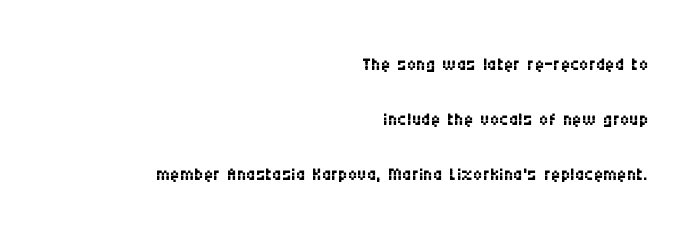
Q: Is the text bold? A: No.
Q: Is the text italic (slanted)? A: No, it is upright.
Q: Is the text underlined? A: No.
Q: How is the paragraph aligned? A: Right-aligned.
Q: Is the spacing between letters normal or unusually wide? A: Normal.
Q: Is the spacing between lines tight, normal or loose? A: Loose.
